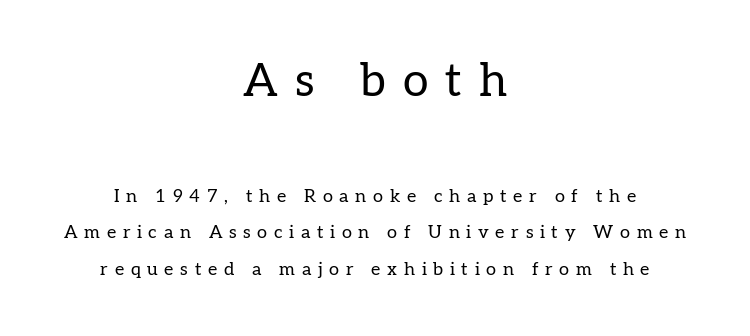
{"serif": "yes", "italic": "no", "bold": "no", "weight": "regular", "width": "normal", "stroke_contrast": "low", "x_height": "medium", "monospaced": "no", "underline": "no", "align": "center", "line_spacing": "loose", "line_spacing_ratio": 2.04, "letter_spacing": "wide", "letter_spacing_em": 0.37, "larger_block": "first", "size_ratio": 2.56, "glyph_px": 46}
